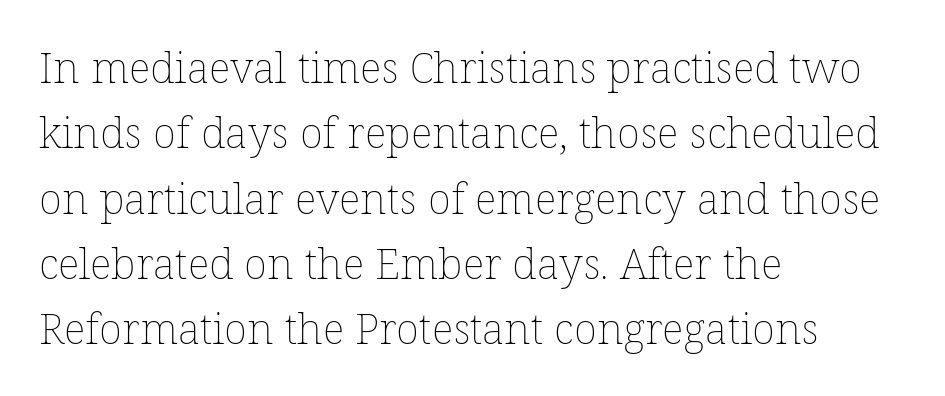
{"italic": "no", "bold": "no", "weight": "thin", "width": "normal", "stroke_contrast": "low", "x_height": "medium", "monospaced": "no", "underline": "no", "align": "left", "line_spacing": "normal", "line_spacing_ratio": 1.52, "letter_spacing": "normal", "letter_spacing_em": 0.0, "glyph_px": 43}
